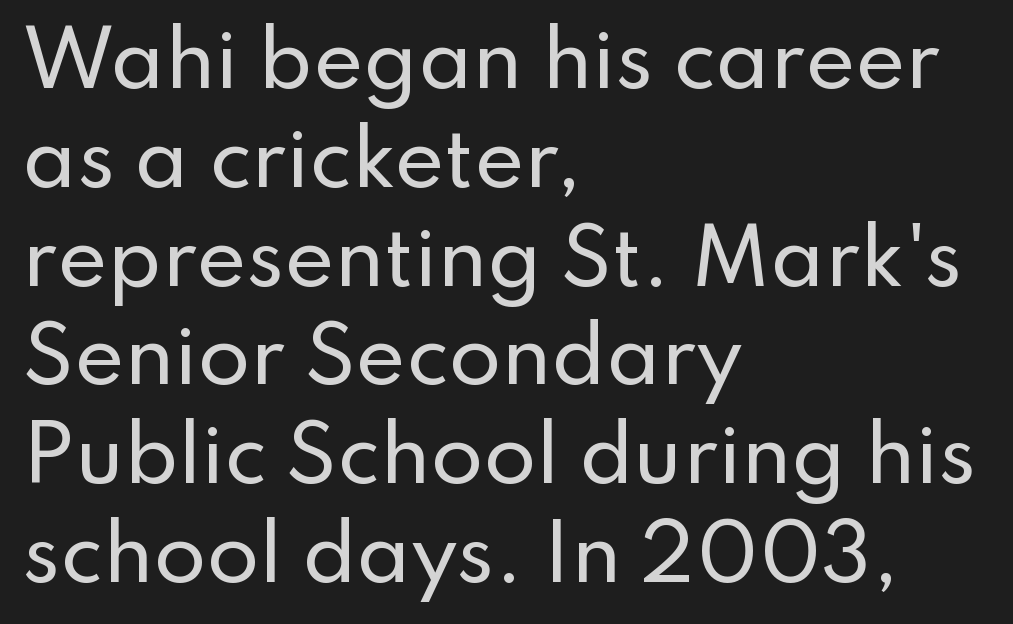
{"serif": "no", "italic": "no", "width": "normal", "stroke_contrast": "low", "x_height": "small", "monospaced": "no", "underline": "no", "align": "left", "line_spacing": "normal", "line_spacing_ratio": 1.3, "letter_spacing": "normal", "letter_spacing_em": 0.0, "glyph_px": 76}
